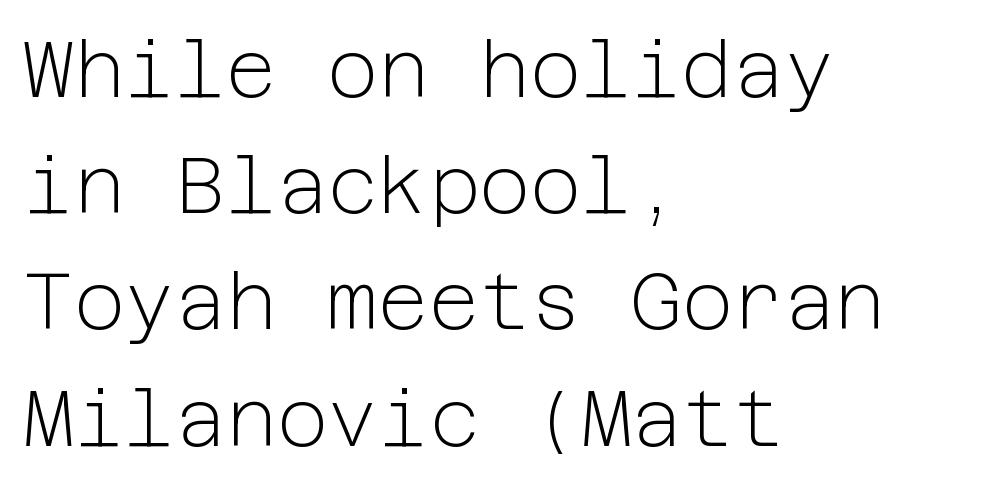
Q: Is the text bold? A: No.
Q: Is the text italic (slanted)? A: No, it is upright.
Q: Is the typeface a serif or a sans-serif typeface? A: Sans-serif.
Q: Is the text underlined? A: No.
Q: How is the paragraph aligned? A: Left-aligned.
Q: Is the spacing between letters normal or unusually wide? A: Normal.
Q: Is the spacing between lines tight, normal or loose? A: Normal.
Q: Width (condensed, normal, or wide)? A: Normal.
Q: Stroke contrast? A: Low.
Q: x-height? A: Medium.
